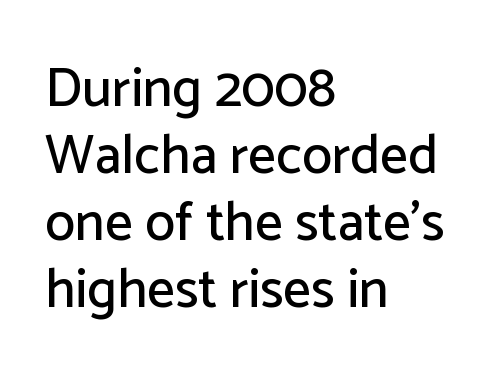
{"serif": "no", "italic": "no", "width": "normal", "stroke_contrast": "low", "x_height": "medium", "monospaced": "no", "underline": "no", "align": "left", "line_spacing_ratio": 1.22, "letter_spacing": "normal", "letter_spacing_em": 0.0, "glyph_px": 55}
